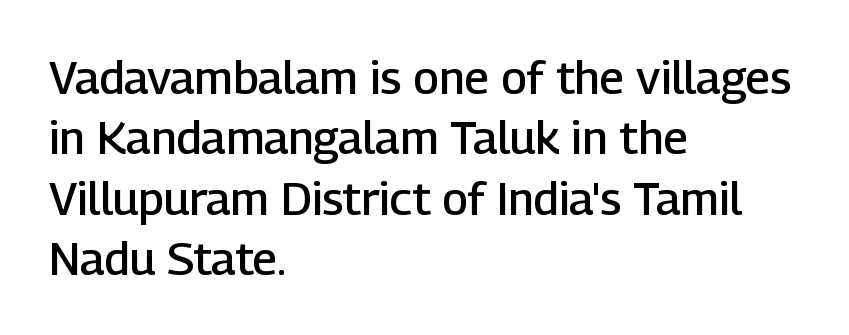
Look at the stroke-to-counter ratio: somewhat heavy, a semibold. Descenders are the only things crossing below the line. Students, observe: this is what conventionally led text looks like. Left-aligned paragraph, ragged on the right. You could call the tracking neutral — neither tight nor loose.
